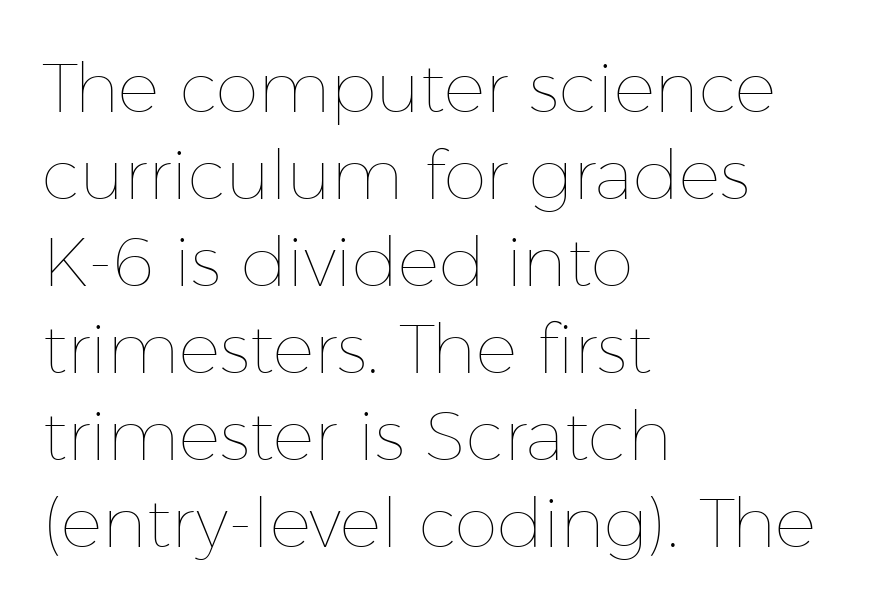
The horizontal fit of the characters is conventional and even. The face used here is proportionally spaced, like ordinary book or web type. Compared with a centered layout, this one pins lines to the left instead. Is the type heavy? It reads as light-to-regular instead. Rendered with straight, roman letterforms. Reading down the column, the eye jumps a familiar distance to each next line.
